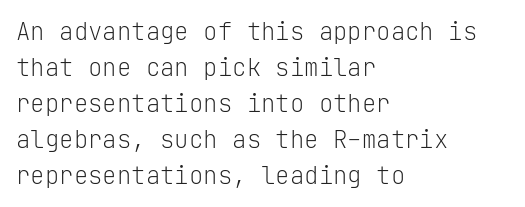
The image shows 24 px text type, upright; set left-aligned, normal line spacing (1.5x), normal letter spacing, not underlined.
